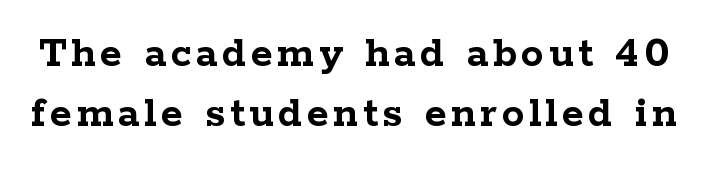
{"serif": "yes", "italic": "no", "bold": "yes", "weight": "semibold", "width": "wide", "stroke_contrast": "low", "x_height": "medium", "monospaced": "no", "underline": "no", "line_spacing": "normal", "line_spacing_ratio": 1.33, "glyph_px": 45}
